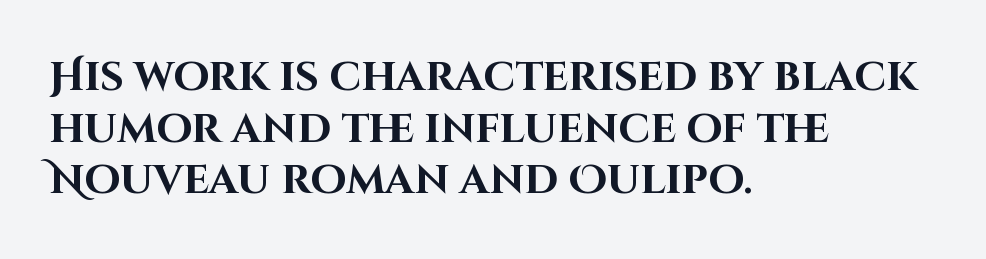
The image shows 41 px bold sans-serif type, upright; set left-aligned, normal line spacing (1.26x), normal letter spacing, not underlined; high stroke contrast and a large x-height.
